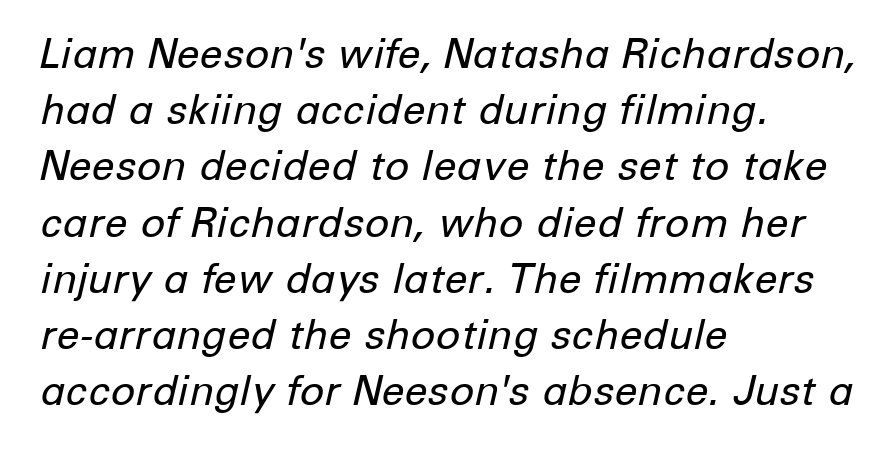
The image shows 41 px regular-weight type, italic (leaning right); set left-aligned, normal line spacing (1.37x), normal letter spacing, not underlined; low stroke contrast and a medium x-height.
